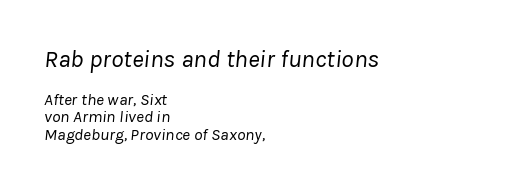
The image shows 25 px text type, italic (leaning right); set left-aligned, tight line spacing (1.01x), normal letter spacing, not underlined; the first (top) block is 1.47x larger.
